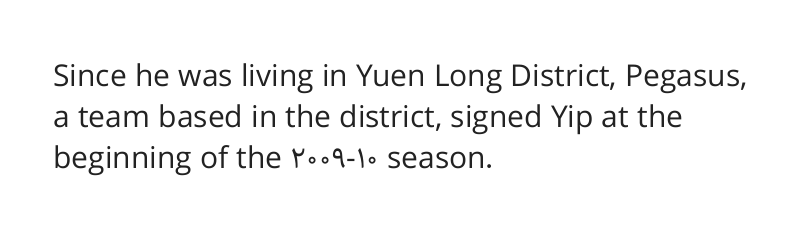
Characters remain perfectly vertical along every line. Stem width sits at or under what a default text font uses. Only glyphs here, with clear space below each row. The vertical gap from one line to the next is medium. Each letter keeps its own natural width here, so spacing adapts to shape.
